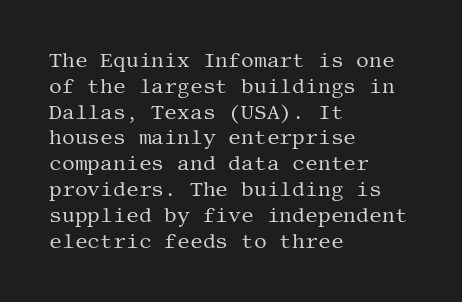
Q: Is the text bold? A: No.
Q: Is the text italic (slanted)? A: No, it is upright.
Q: Is the text underlined? A: No.
Q: How is the paragraph aligned? A: Left-aligned.
Q: Is the spacing between letters normal or unusually wide? A: Normal.
Q: Is the spacing between lines tight, normal or loose? A: Normal.
